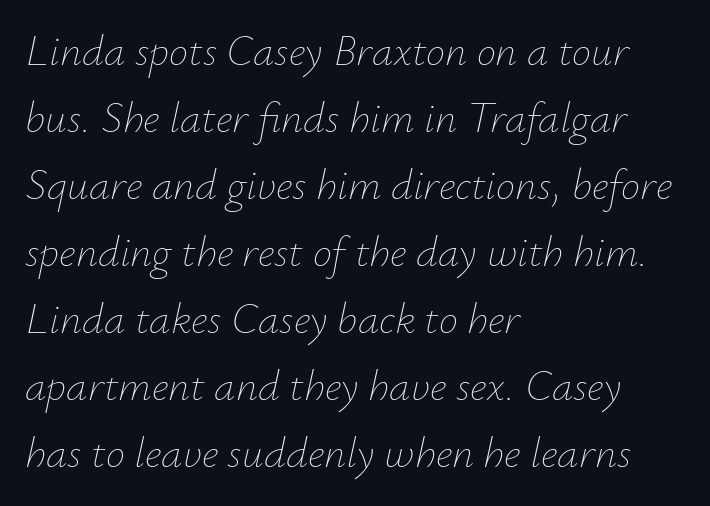
Q: Is the text bold? A: No.
Q: Is the text italic (slanted)? A: Yes, it leans right by about 12 degrees.
Q: Is the text underlined? A: No.
Q: How is the paragraph aligned? A: Left-aligned.
Q: Is the spacing between letters normal or unusually wide? A: Normal.
Q: Is the spacing between lines tight, normal or loose? A: Normal.
Q: Width (condensed, normal, or wide)? A: Normal.
Q: Stroke contrast? A: Low.
Q: x-height? A: Small.
Q: Monospaced? A: No.
